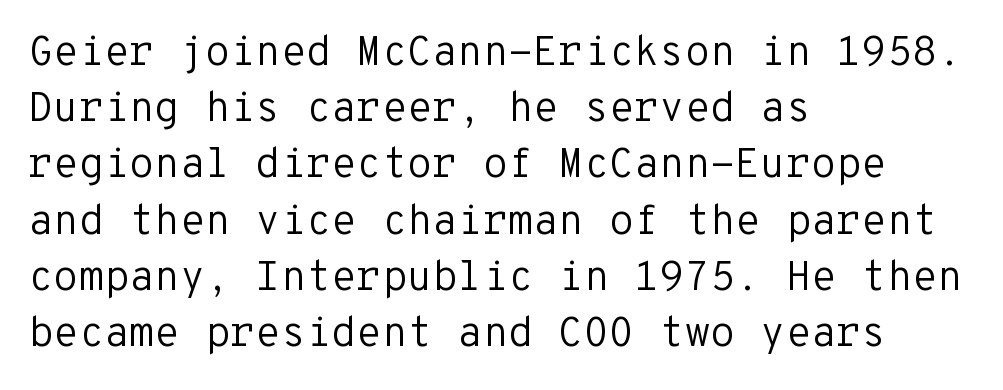
Type without underlining. Vertical strokes here are truly vertical. This reads as an unemphasized weight, regular at the heaviest. A typesetter would label this face a sans.
